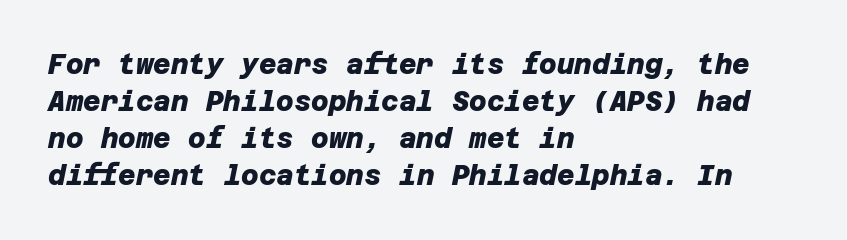
The image shows 27 px bold type; set left-aligned, normal line spacing (1.37x), normal letter spacing, not underlined.
